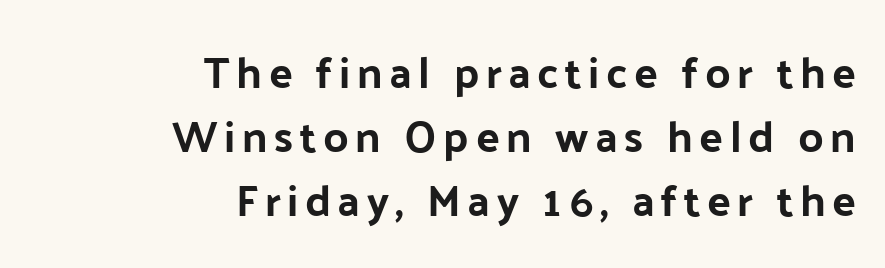
{"serif": "no", "italic": "no", "width": "normal", "stroke_contrast": "low", "x_height": "medium", "monospaced": "no", "underline": "no", "align": "right", "line_spacing": "normal", "line_spacing_ratio": 1.46, "glyph_px": 44}
